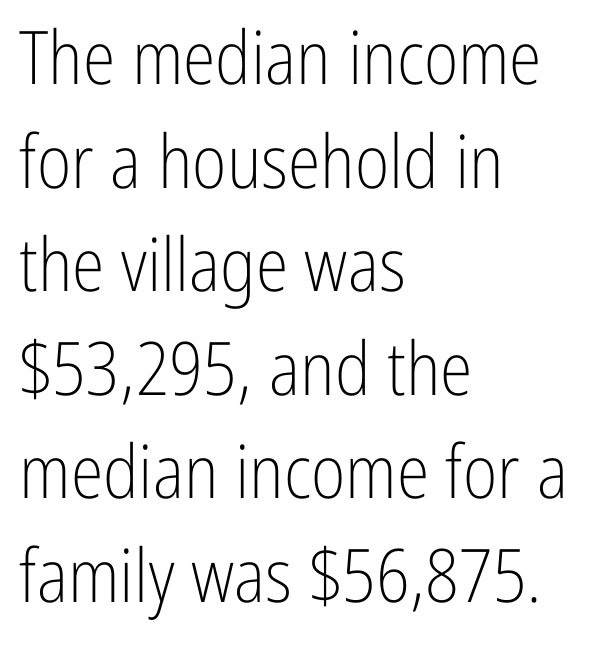
The image shows 74 px light, condensed sans-serif type, upright; set left-aligned, normal line spacing (1.4x), normal letter spacing, not underlined; low stroke contrast and a medium x-height.
